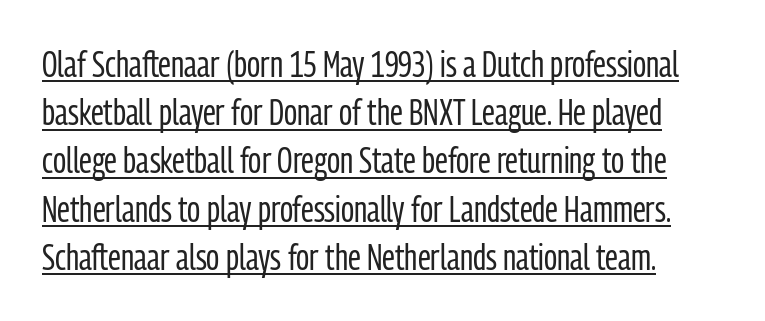
{"serif": "no", "italic": "no", "bold": "no", "weight": "regular", "width": "condensed", "stroke_contrast": "low", "x_height": "medium", "monospaced": "no", "underline": "yes", "line_spacing": "normal", "line_spacing_ratio": 1.34, "letter_spacing": "normal", "letter_spacing_em": 0.0, "glyph_px": 36}
